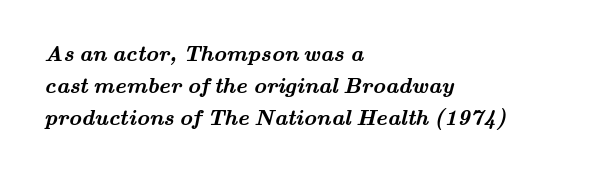
Q: Is the text bold? A: Yes.
Q: Is the text underlined? A: No.
Q: How is the paragraph aligned? A: Left-aligned.
Q: Is the spacing between letters normal or unusually wide? A: Normal.
Q: Is the spacing between lines tight, normal or loose? A: Normal.
